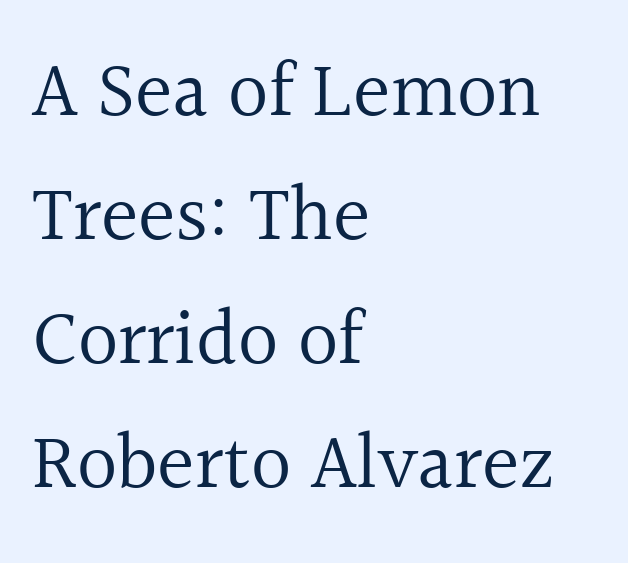
{"serif": "yes", "italic": "no", "bold": "no", "weight": "regular", "width": "normal", "x_height": "medium", "monospaced": "no", "underline": "no", "align": "left", "line_spacing": "normal", "line_spacing_ratio": 1.57, "letter_spacing": "normal", "letter_spacing_em": 0.0, "glyph_px": 79}
